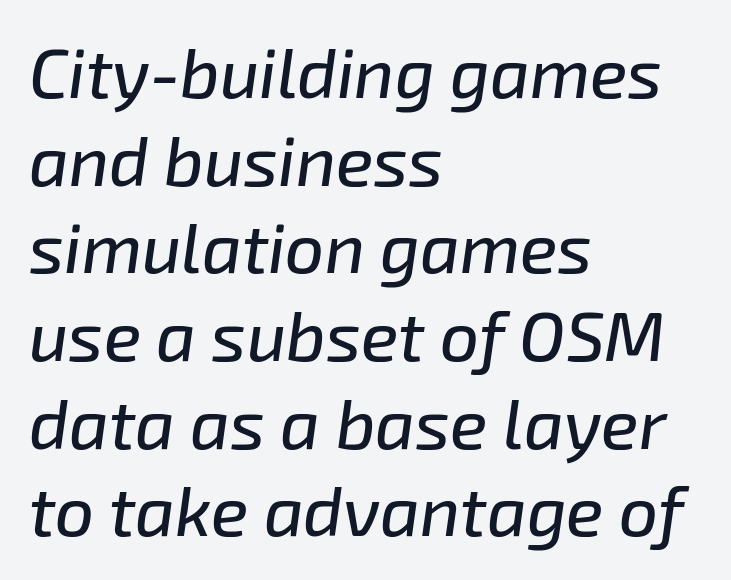
Q: Is the text italic (slanted)? A: Yes, it leans right by about 8 degrees.
Q: Is the text underlined? A: No.
Q: How is the paragraph aligned? A: Left-aligned.
Q: Is the spacing between letters normal or unusually wide? A: Normal.
Q: Is the spacing between lines tight, normal or loose? A: Normal.
Q: Width (condensed, normal, or wide)? A: Normal.
Q: Stroke contrast? A: Low.
Q: x-height? A: Medium.
Q: Monospaced? A: No.
